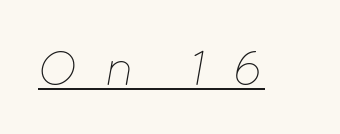
{"italic": "yes", "lean": "right", "slant_degrees": 12, "bold": "no", "weight": "thin", "width": "normal", "stroke_contrast": "low", "x_height": "medium", "monospaced": "no", "underline": "yes", "letter_spacing": "wide", "letter_spacing_em": 0.47, "glyph_px": 49}
